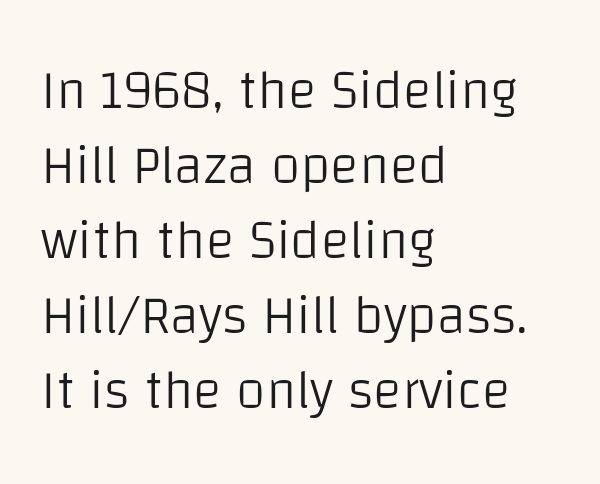
Is there any slant? The stems are plumb. In CSS terms this would be text-align: left. Each letter keeps its own natural width here, so spacing adapts to shape. Whoever set this chose a conventional vertical rhythm. I'd call this a sans setting — the letters go barefoot. The string is rendered with underlining switched off.
